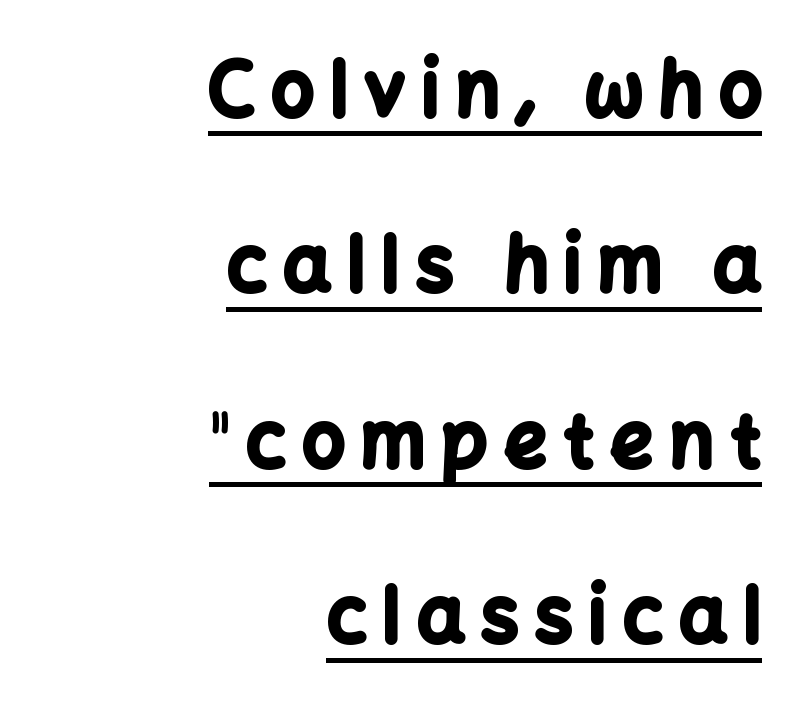
Q: Is the text bold? A: Yes.
Q: Is the text italic (slanted)? A: No, it is upright.
Q: Is the typeface a serif or a sans-serif typeface? A: Sans-serif.
Q: Is the text underlined? A: Yes.
Q: How is the paragraph aligned? A: Right-aligned.
Q: Is the spacing between letters normal or unusually wide? A: Unusually wide.
Q: Is the spacing between lines tight, normal or loose? A: Loose.
Q: Width (condensed, normal, or wide)? A: Normal.
Q: Stroke contrast? A: Low.
Q: x-height? A: Medium.
Q: Monospaced? A: No.
